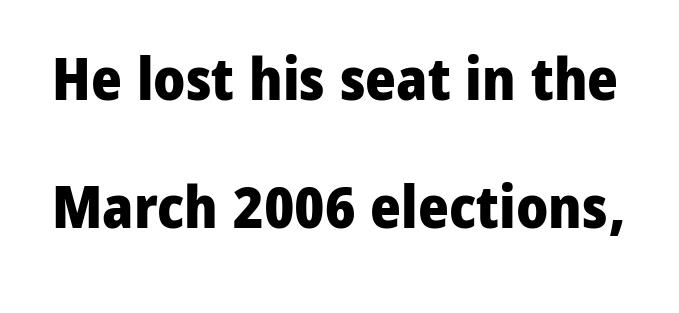
Summary of weight: heavy, a full bold. The passage shown has conventional tracking throughout. A roman cut, with each character standing at attention. Classification — sans serif. Plain, unruled lines of type. Notice the wide empty band between every row — that's loose leading.
